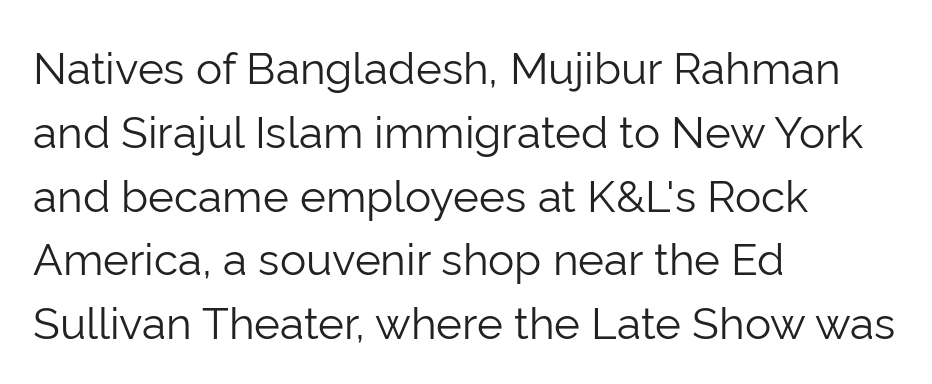
{"serif": "no", "italic": "no", "bold": "no", "weight": "light", "width": "normal", "stroke_contrast": "low", "x_height": "medium", "monospaced": "no", "underline": "no", "align": "left", "line_spacing": "normal", "line_spacing_ratio": 1.45, "letter_spacing": "normal", "letter_spacing_em": 0.0, "glyph_px": 44}
